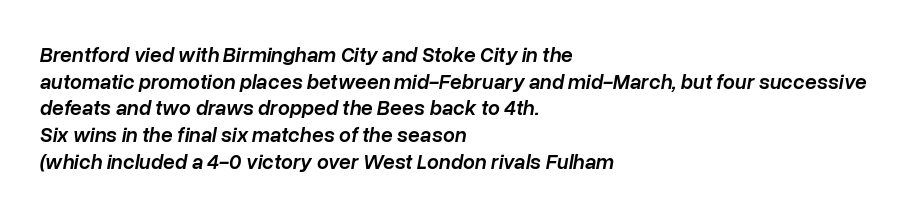
{"italic": "yes", "lean": "right", "slant_degrees": 10, "bold": "semi", "underline": "no", "align": "left", "line_spacing": "normal", "line_spacing_ratio": 1.27, "letter_spacing": "normal", "letter_spacing_em": 0.0, "glyph_px": 21}
